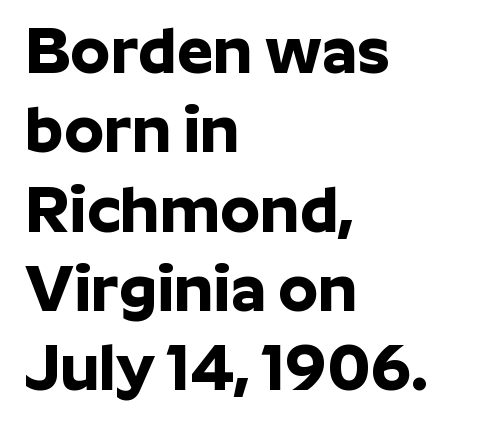
{"serif": "no", "italic": "no", "bold": "yes", "weight": "bold", "width": "normal", "stroke_contrast": "low", "x_height": "medium", "monospaced": "no", "underline": "no", "align": "left", "line_spacing_ratio": 1.24, "letter_spacing": "normal", "letter_spacing_em": 0.0, "glyph_px": 64}
